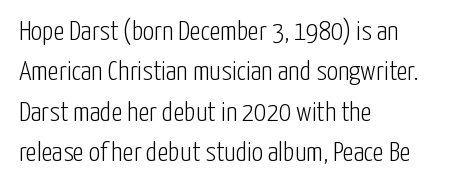
Q: Is the text bold? A: No.
Q: Is the text italic (slanted)? A: No, it is upright.
Q: Is the typeface a serif or a sans-serif typeface? A: Sans-serif.
Q: Is the text underlined? A: No.
Q: How is the paragraph aligned? A: Left-aligned.
Q: Is the spacing between letters normal or unusually wide? A: Normal.
Q: Is the spacing between lines tight, normal or loose? A: Normal.
Q: Width (condensed, normal, or wide)? A: Condensed.
Q: Stroke contrast? A: Low.
Q: x-height? A: Medium.
Q: Monospaced? A: No.
